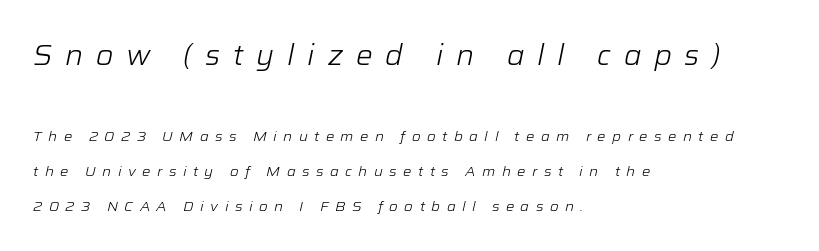
Reading down the block, your eye returns to a fixed left position each line. This layout puts the oversized block above and the modest block below. The line texture is sparse and dotted thanks to wide tracking. Is the type slanted? Yes — the strokes lean at a clear angle. Each row of text sits above clean, open space. Widely set lines give the paragraph a tall, airy silhouette.
